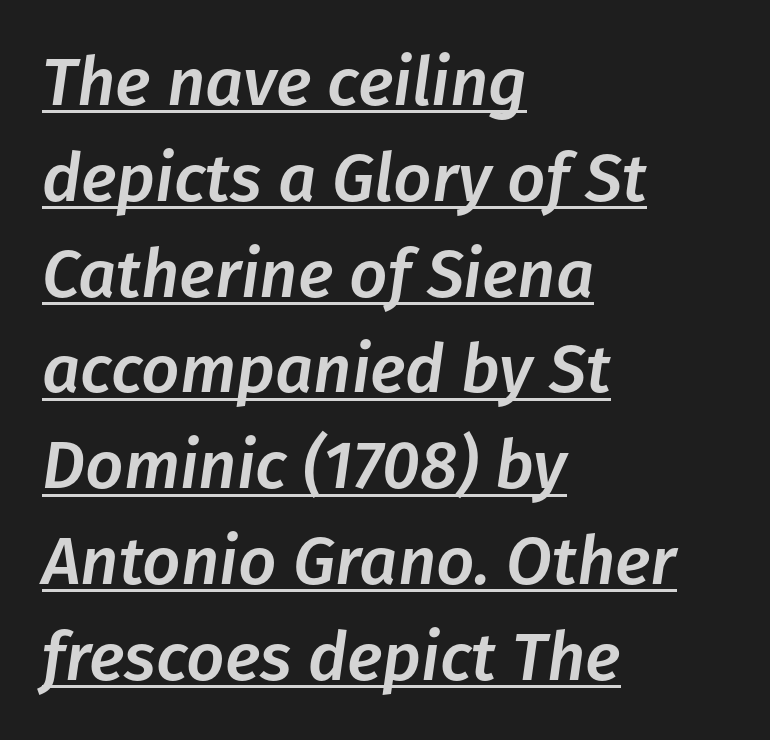
A continuous stroke trails under the words, as in a hyperlink. Does extra space separate the letters? No, they use regular spacing. Alignment: flush left. Spacing verdict: proportional, widths tailored to each character. An italicized treatment has been applied to the whole sample. Quick note: interline space is typical.
